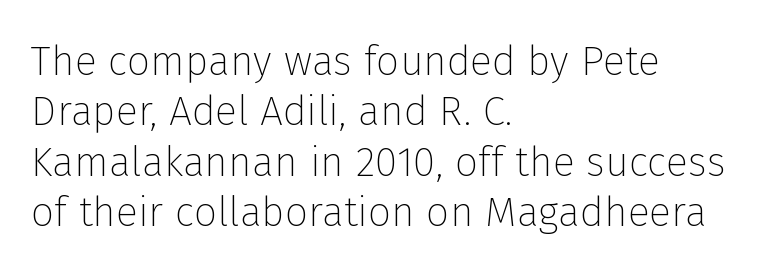
{"serif": "no", "italic": "no", "bold": "no", "weight": "thin", "width": "normal", "stroke_contrast": "low", "x_height": "medium", "monospaced": "no", "underline": "no", "align": "left", "line_spacing_ratio": 1.23, "letter_spacing": "normal", "letter_spacing_em": 0.0, "glyph_px": 41}
